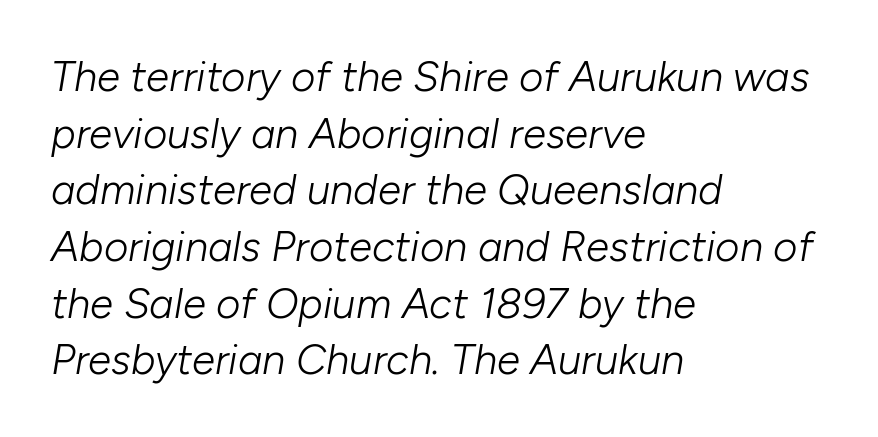
{"italic": "yes", "lean": "right", "slant_degrees": 10, "bold": "no", "weight": "light", "width": "normal", "stroke_contrast": "low", "x_height": "medium", "monospaced": "no", "underline": "no", "align": "left", "line_spacing": "normal", "line_spacing_ratio": 1.35, "letter_spacing": "normal", "letter_spacing_em": 0.0, "glyph_px": 42}
